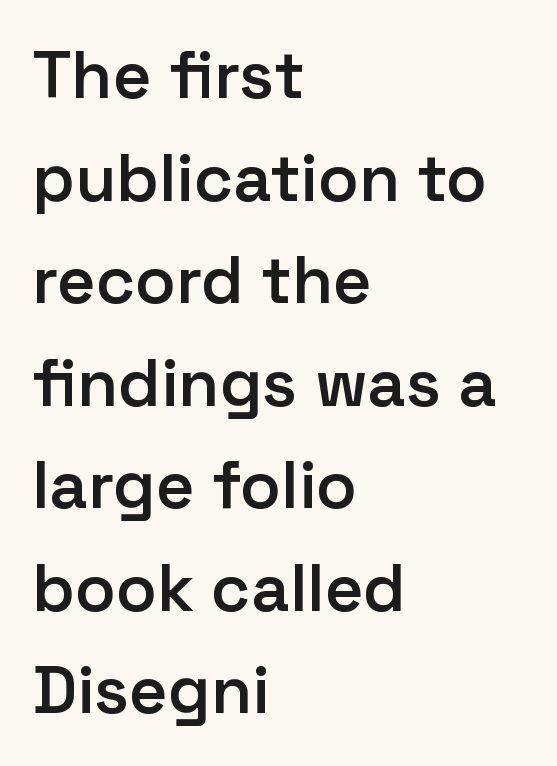
A classic flush-left, rag-right setting is used for this passage. This sample uses plain, unmodified letter spacing. Characters remain perfectly vertical along every line. The passage shown is semibold, sitting just below true bold.
